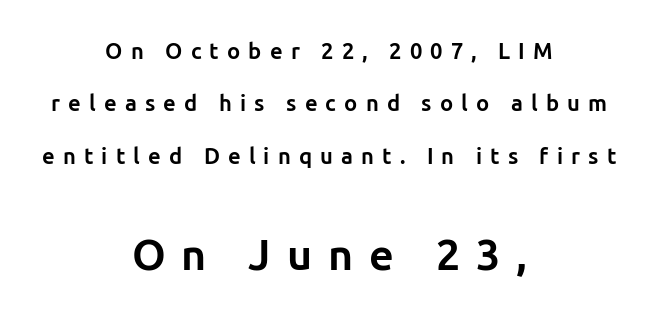
Decoration check: the copy has no underline. Is the lower block the larger one? Yes — the lower block carries the bigger type. The type sits square on the baseline with zero lean. The rendering uses a large line-height, opening up the rows. Words appear elongated and porous because spacing is wide. Both edges are ragged and mirror each other, which tells us the setting is centered.
